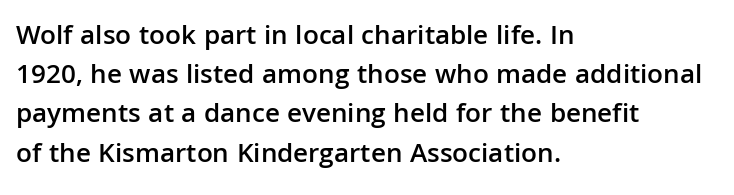
Q: Is the text bold? A: Semi-bold.
Q: Is the text italic (slanted)? A: No, it is upright.
Q: Is the typeface a serif or a sans-serif typeface? A: Sans-serif.
Q: Is the text underlined? A: No.
Q: How is the paragraph aligned? A: Left-aligned.
Q: Is the spacing between letters normal or unusually wide? A: Normal.
Q: Is the spacing between lines tight, normal or loose? A: Normal.
Q: Width (condensed, normal, or wide)? A: Normal.
Q: Stroke contrast? A: Low.
Q: x-height? A: Medium.
Q: Monospaced? A: No.
